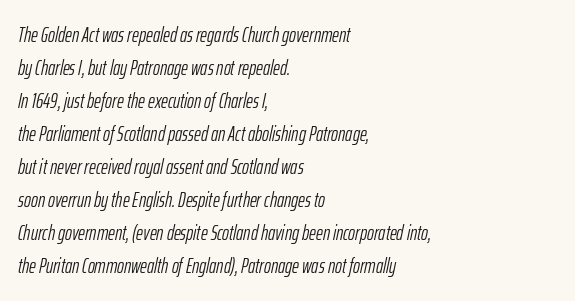
The image shows 21 px text type, italic (leaning right); set left-aligned, normal line spacing (1.57x), normal letter spacing, not underlined.
